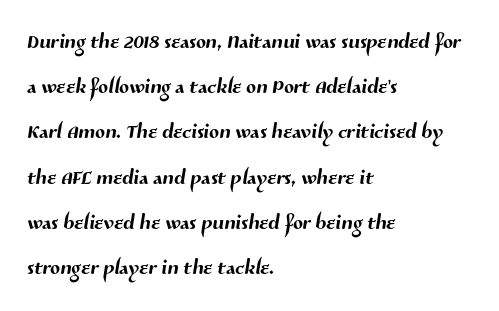
Students, observe: this is what conventionally led text looks like. Nobody drew a line under any word here. A student would call this left alignment; a typographer would say flush left, rag right. There is no visible air inserted between adjacent glyphs.
